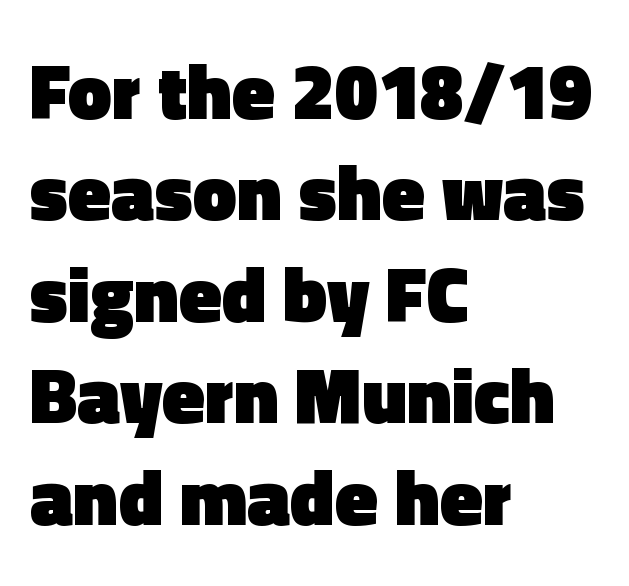
Q: Is the text bold? A: Yes.
Q: Is the text italic (slanted)? A: No, it is upright.
Q: Is the typeface a serif or a sans-serif typeface? A: Sans-serif.
Q: Is the text underlined? A: No.
Q: How is the paragraph aligned? A: Left-aligned.
Q: Is the spacing between letters normal or unusually wide? A: Normal.
Q: Is the spacing between lines tight, normal or loose? A: Normal.
Q: Width (condensed, normal, or wide)? A: Normal.
Q: x-height? A: Medium.
Q: Monospaced? A: No.
